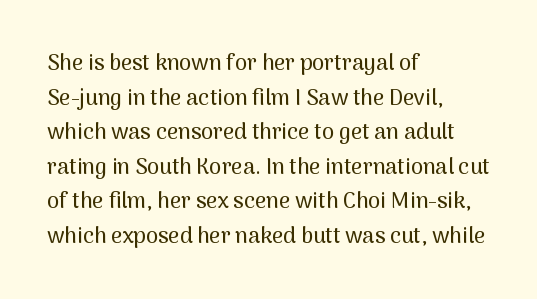
Q: Is the text italic (slanted)? A: No, it is upright.
Q: Is the text underlined? A: No.
Q: How is the paragraph aligned? A: Left-aligned.
Q: Is the spacing between letters normal or unusually wide? A: Normal.
Q: Is the spacing between lines tight, normal or loose? A: Normal.
